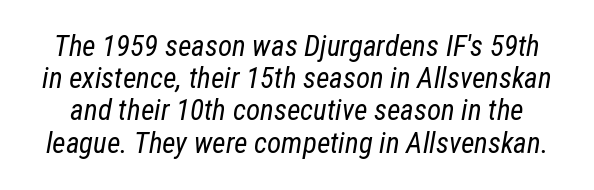
Q: Is the text bold? A: No.
Q: Is the text italic (slanted)? A: Yes, it leans right by about 12 degrees.
Q: Is the text underlined? A: No.
Q: Is the spacing between letters normal or unusually wide? A: Normal.
Q: Is the spacing between lines tight, normal or loose? A: Tight.
Q: Width (condensed, normal, or wide)? A: Condensed.
Q: Stroke contrast? A: Low.
Q: x-height? A: Medium.
Q: Monospaced? A: No.
